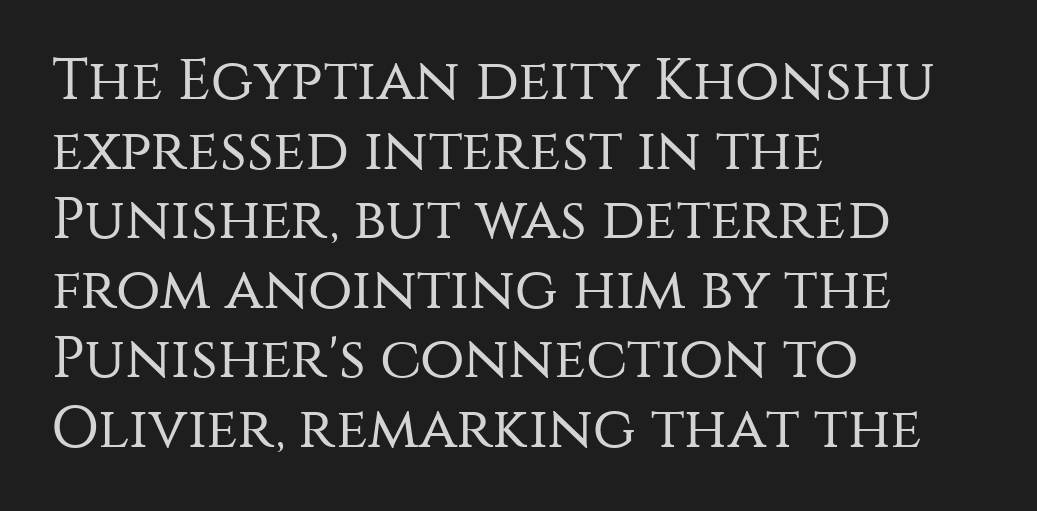
The image shows 58 px regular-weight sans-serif type, upright; set left-aligned, line spacing 1.2x, normal letter spacing, not underlined; medium stroke contrast and a large x-height.
